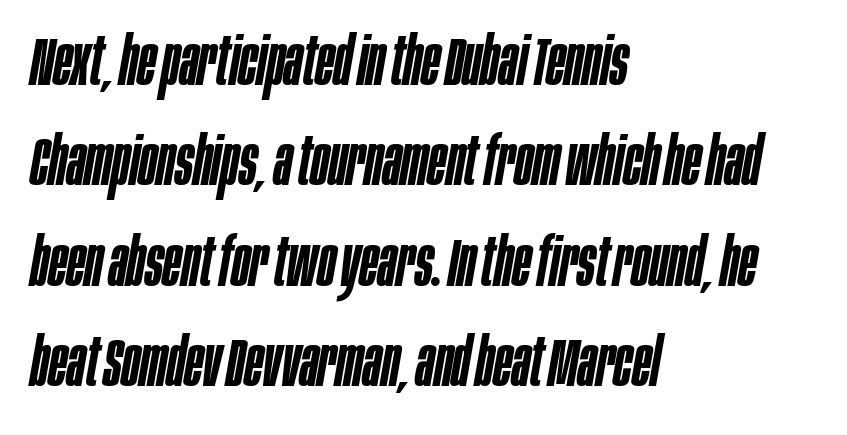
Characters are canted at an angle relative to the baseline's perpendicular. Emphasis by weight is partial: semibold. How are the letters spaced? Ordinarily, with no added tracking. The setting favours the left margin, as ordinary paragraphs usually do.
